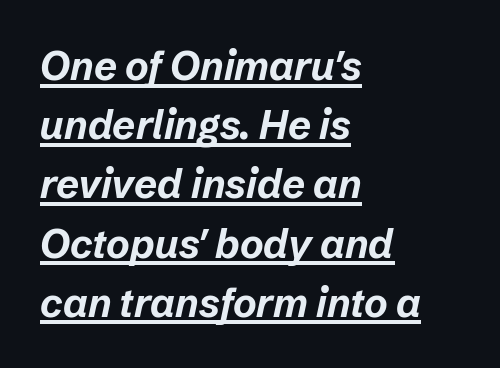
Q: Is the text bold? A: Yes.
Q: Is the text italic (slanted)? A: Yes, it leans right by about 12 degrees.
Q: Is the text underlined? A: Yes.
Q: How is the paragraph aligned? A: Left-aligned.
Q: Is the spacing between letters normal or unusually wide? A: Normal.
Q: Is the spacing between lines tight, normal or loose? A: Normal.
Q: Width (condensed, normal, or wide)? A: Normal.
Q: Stroke contrast? A: Low.
Q: x-height? A: Medium.
Q: Monospaced? A: No.
